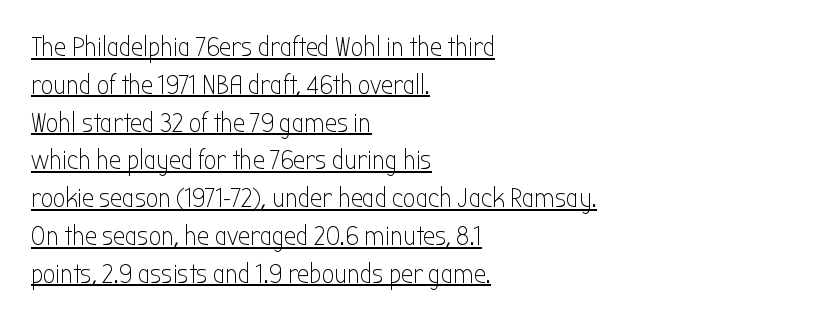
Heft: none added — not bold. Posture: upright roman. Underlining? Definitely there. The ragged edge is on the right, which tells us the setting is flush left. If you measured baseline to baseline, you'd find a middling distance. Nobody touched the tracking dial on this one.
